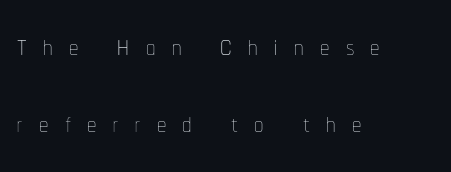
{"italic": "no", "bold": "no", "weight": "thin", "width": "condensed", "stroke_contrast": "low", "x_height": "medium", "monospaced": "no", "underline": "no", "align": "left", "line_spacing": "loose", "line_spacing_ratio": 2.08, "letter_spacing": "wide", "letter_spacing_em": 0.44, "glyph_px": 37}
